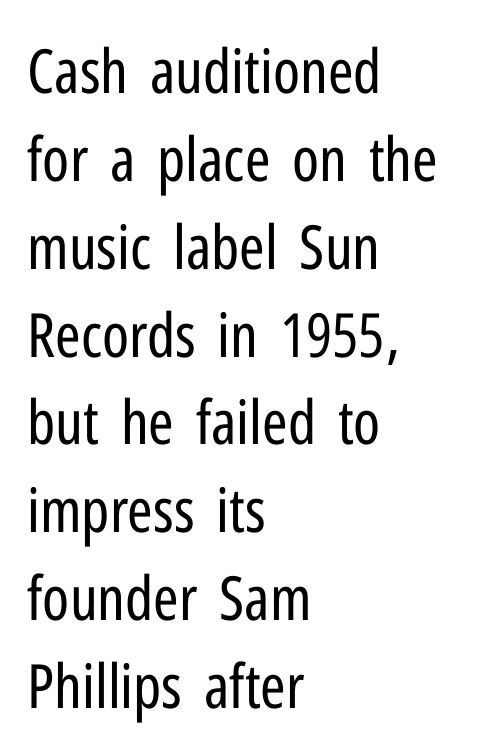
The image shows 61 px regular-weight, condensed sans-serif type, upright; set left-aligned, normal line spacing (1.44x), normal letter spacing, not underlined; low stroke contrast and a medium x-height.
